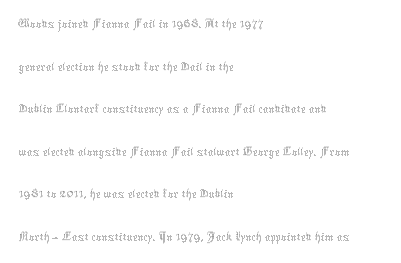
Q: Is the text bold? A: No.
Q: Is the text italic (slanted)? A: No, it is upright.
Q: Is the text underlined? A: No.
Q: How is the paragraph aligned? A: Left-aligned.
Q: Is the spacing between letters normal or unusually wide? A: Normal.
Q: Is the spacing between lines tight, normal or loose? A: Normal.
Q: Width (condensed, normal, or wide)? A: Normal.
Q: Stroke contrast? A: Medium.
Q: x-height? A: Medium.
Q: Monospaced? A: No.
